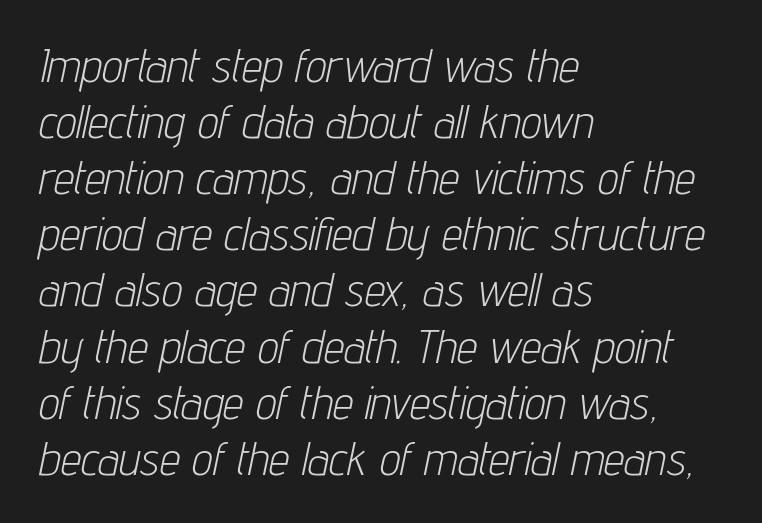
{"italic": "yes", "lean": "right", "slant_degrees": 12, "bold": "no", "weight": "light", "width": "condensed", "stroke_contrast": "low", "x_height": "medium", "monospaced": "no", "underline": "no", "align": "left", "line_spacing_ratio": 1.22, "letter_spacing": "normal", "letter_spacing_em": 0.0, "glyph_px": 46}
